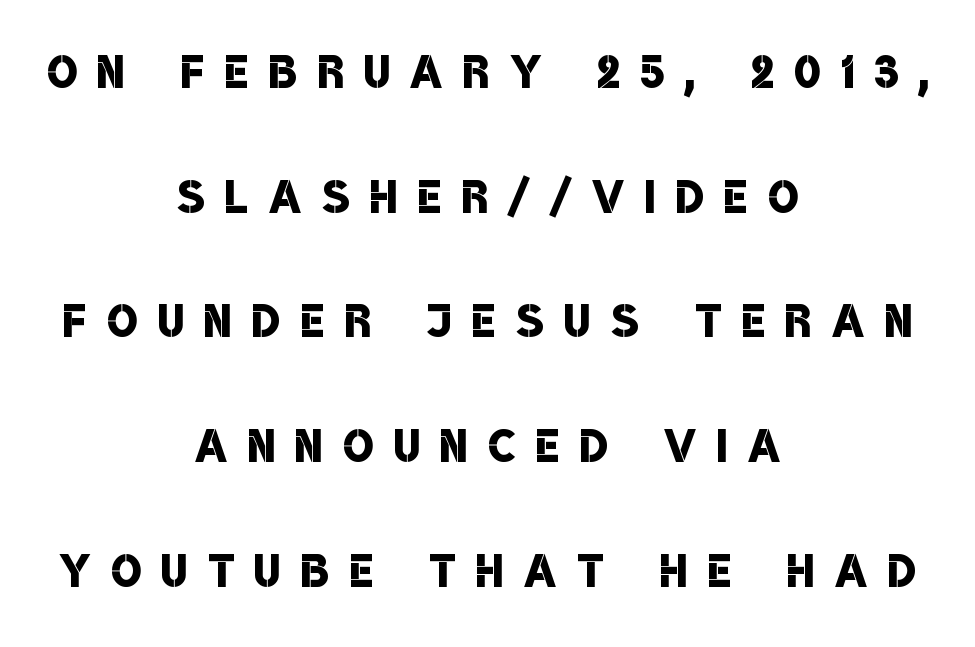
Words appear elongated and porous because spacing is wide. Its strokes are somewhat broadened, the hallmark of semibold type. Horizontal alignment here is central, giving a formal, balanced look. I'd call this a sans setting — the letters go barefoot.
